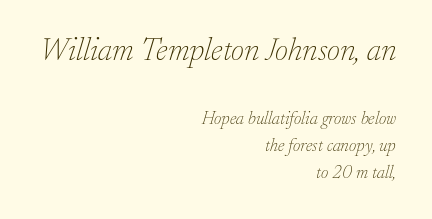
Q: Is the text bold? A: No.
Q: Is the text italic (slanted)? A: Yes, it leans right by about 17 degrees.
Q: Is the typeface a serif or a sans-serif typeface? A: Serif.
Q: Is the text underlined? A: No.
Q: How is the paragraph aligned? A: Right-aligned.
Q: Is the spacing between letters normal or unusually wide? A: Normal.
Q: Is the spacing between lines tight, normal or loose? A: Normal.
Q: Which block of text is set in a larger size, the first (top) or the second (bottom)? A: The first (top) one.
Q: Width (condensed, normal, or wide)? A: Normal.
Q: Stroke contrast? A: Low.
Q: x-height? A: Small.
Q: Monospaced? A: No.
